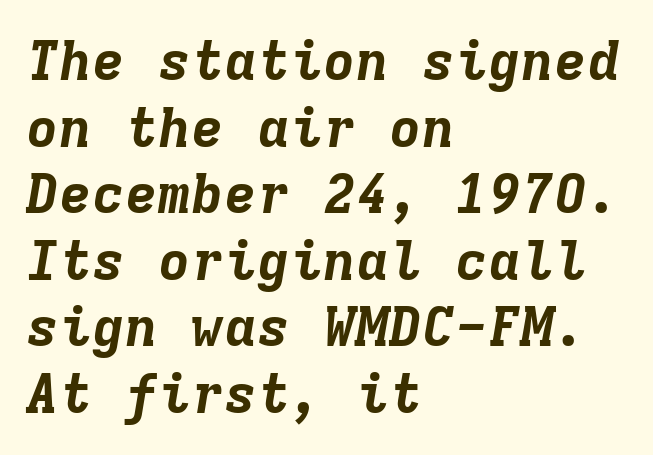
The image shows 55 px bold type, italic (leaning right), monospaced; set left-aligned, line spacing 1.21x, normal letter spacing, not underlined; low stroke contrast and a medium x-height.
